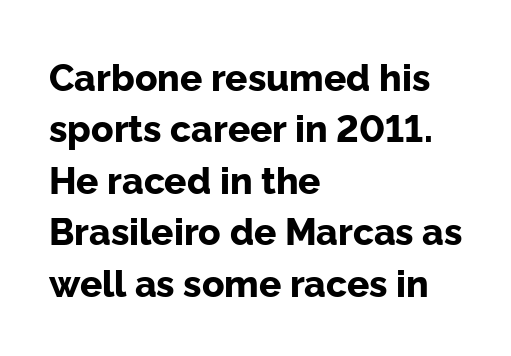
The paragraph shown leans on its left margin. Are there feet on the stems? There aren't — it's a sans. A typesetter would mark this as roman, not italic. Does the leading feel generous? No, just average. The letterforms sit shoulder to shoulder at normal distance. These lines are rendered in a variable-pitch font.
